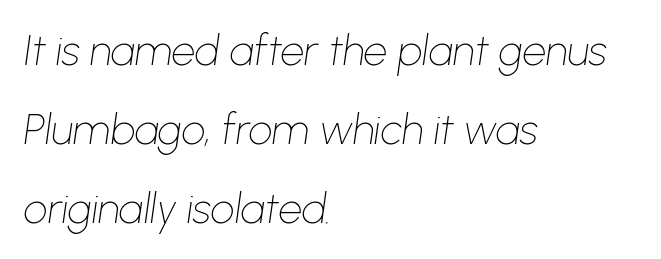
The image shows 42 px thin type, italic (leaning right); set left-aligned, line spacing 1.88x, normal letter spacing, not underlined; low stroke contrast and a medium x-height.
